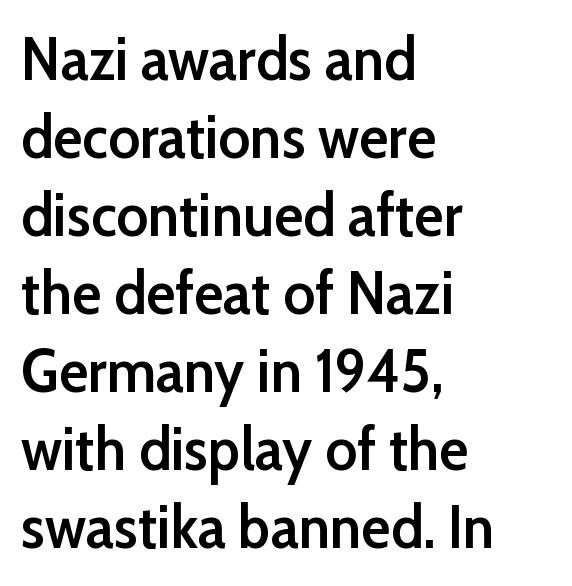
{"serif": "no", "italic": "no", "bold": "semi", "weight": "semibold", "width": "normal", "stroke_contrast": "low", "x_height": "medium", "monospaced": "no", "underline": "no", "align": "left", "line_spacing": "normal", "line_spacing_ratio": 1.28, "letter_spacing": "normal", "letter_spacing_em": 0.0, "glyph_px": 61}
